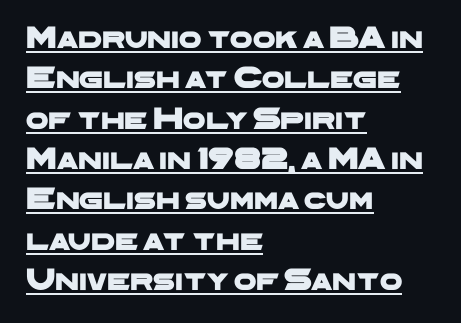
{"serif": "no", "width": "wide", "stroke_contrast": "low", "x_height": "medium", "monospaced": "no", "underline": "yes", "align": "left", "line_spacing": "normal", "line_spacing_ratio": 1.26, "letter_spacing": "normal", "letter_spacing_em": 0.0, "glyph_px": 32}
